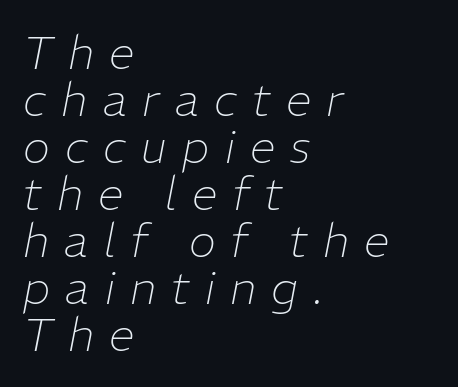
Varying glyph widths throughout — classic text-font behaviour. Baseline-to-baseline distance is barely more than the letter height. On a weight scale, this lands at 450 or below. Quick note: underline off. The text carries the slant typical of an italic or oblique font.
